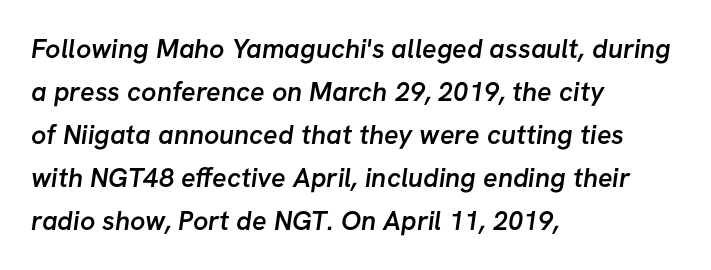
This sample keeps an unexceptional amount of space between lines. Each row of text sits above clean, open space. The strokes are fattened partway — semibold, not bold. The letterforms sit shoulder to shoulder at normal distance.
